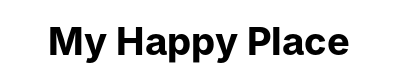
The image shows 38 px bold sans-serif type, upright; set normal letter spacing, not underlined; low stroke contrast and a medium x-height.
